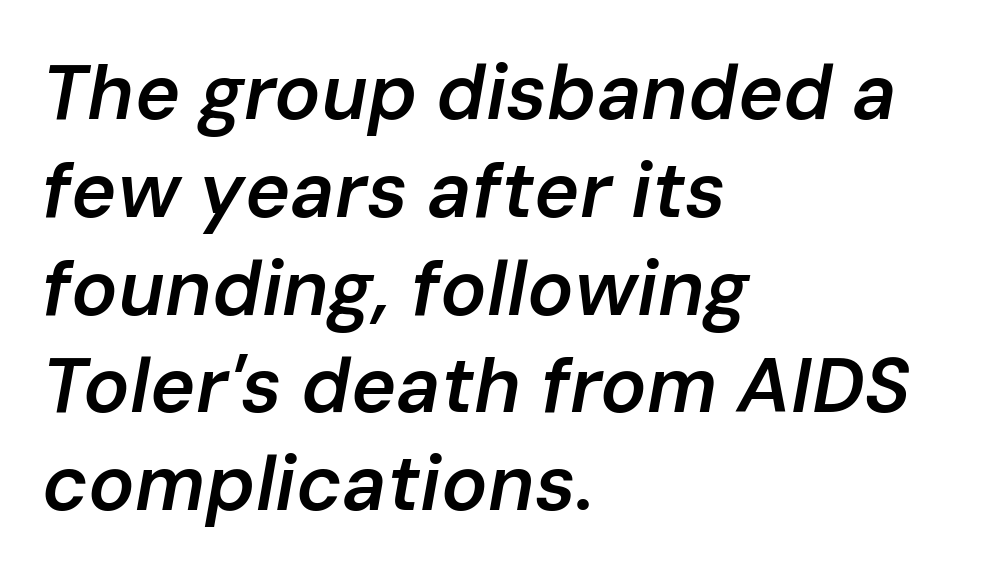
{"italic": "yes", "lean": "right", "slant_degrees": 10, "bold": "semi", "weight": "semibold", "width": "normal", "stroke_contrast": "low", "x_height": "medium", "monospaced": "no", "underline": "no", "align": "left", "line_spacing": "normal", "line_spacing_ratio": 1.27, "letter_spacing": "normal", "letter_spacing_em": 0.0, "glyph_px": 77}
